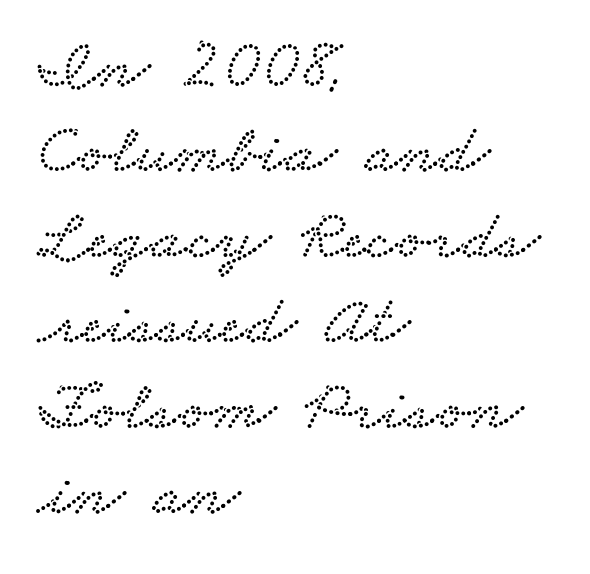
Q: Is the typeface a serif or a sans-serif typeface? A: Serif.
Q: Is the text underlined? A: No.
Q: How is the paragraph aligned? A: Left-aligned.
Q: Is the spacing between letters normal or unusually wide? A: Normal.
Q: Width (condensed, normal, or wide)? A: Wide.
Q: Stroke contrast? A: Low.
Q: x-height? A: Small.
Q: Monospaced? A: No.
